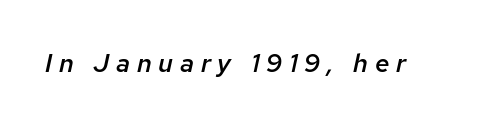
{"italic": "yes", "lean": "right", "slant_degrees": 12, "bold": "semi", "underline": "no", "letter_spacing": "wide", "letter_spacing_em": 0.26, "glyph_px": 26}
